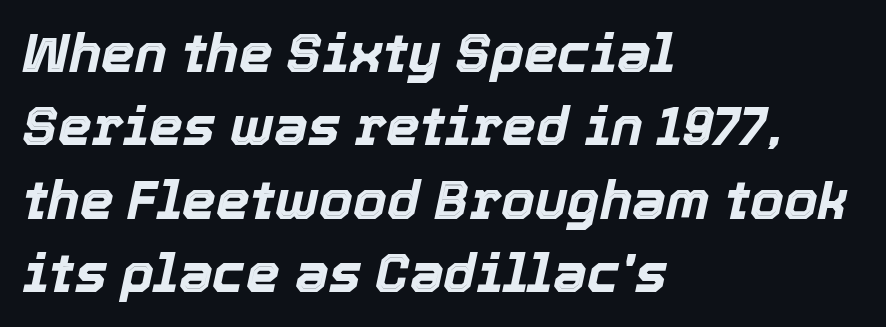
The passage shown is typed in a proportional face where columns would drift. Students, note that the glyphs here touch the page at normal intervals. Quick note: interline space is typical. Underlining? Definitely not there.
